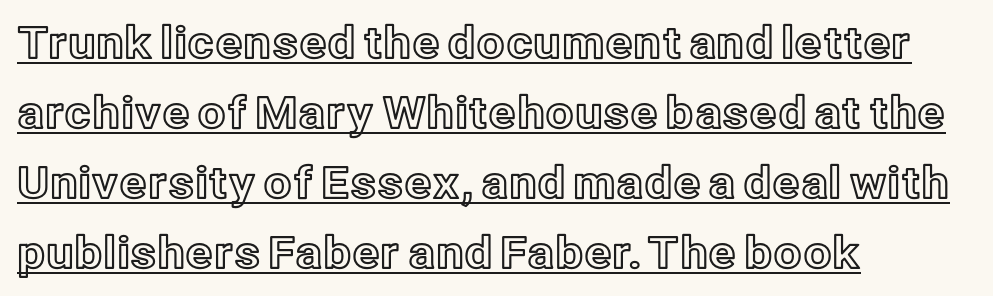
The rows are spaced the way most documents space them. Left-aligned paragraph, ragged on the right. The typography opts for an upright posture over an oblique one. A typesetter would call this zero additional tracking. The glyphs are accompanied by a horizontal stroke just below them. You could not count columns in this text — the font is proportionally spaced.
